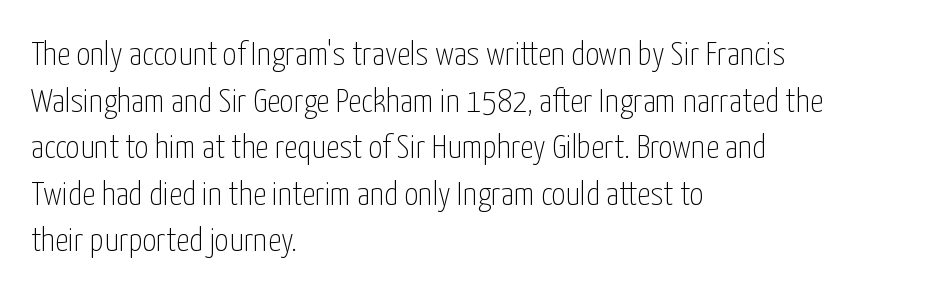
The image shows 34 px thin, condensed sans-serif type, upright; set left-aligned, normal line spacing (1.37x), normal letter spacing, not underlined; low stroke contrast and a medium x-height.
